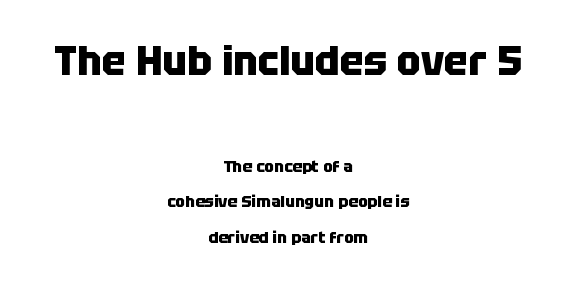
Q: Is the text bold? A: Yes.
Q: Is the text italic (slanted)? A: No, it is upright.
Q: Is the typeface a serif or a sans-serif typeface? A: Sans-serif.
Q: Is the text underlined? A: No.
Q: How is the paragraph aligned? A: Centered.
Q: Is the spacing between letters normal or unusually wide? A: Normal.
Q: Is the spacing between lines tight, normal or loose? A: Loose.
Q: Which block of text is set in a larger size, the first (top) or the second (bottom)? A: The first (top) one.
Q: Width (condensed, normal, or wide)? A: Normal.
Q: Stroke contrast? A: Low.
Q: x-height? A: Large.
Q: Monospaced? A: No.
